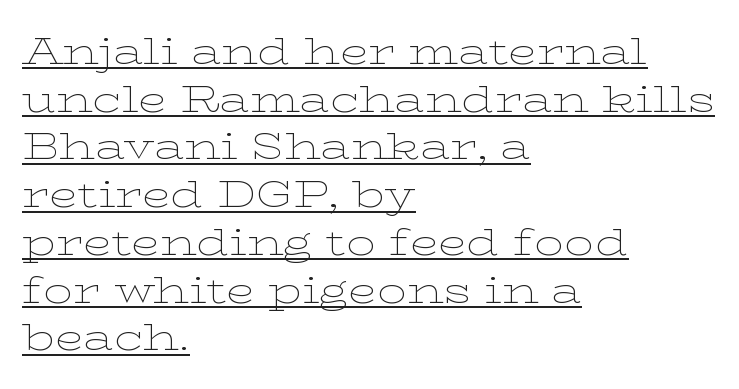
The image shows 37 px thin, wide serif type, upright; set left-aligned, normal line spacing (1.29x), normal letter spacing, underlined; low stroke contrast and a medium x-height.
